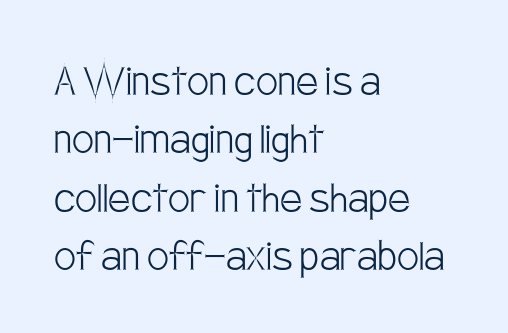
The image shows 49 px light, condensed sans-serif type, upright; set left-aligned, line spacing 1.19x, normal letter spacing, not underlined; low stroke contrast and a large x-height.
